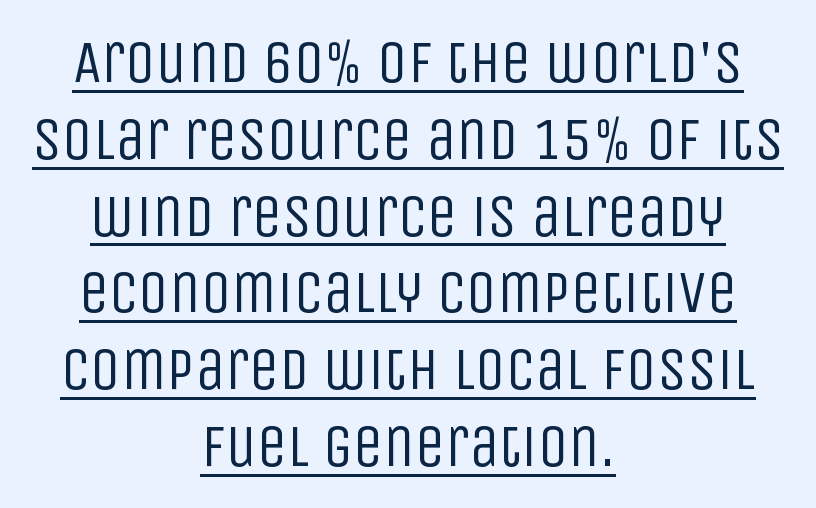
Ordinary non-slanted type is in use. The face used here is a sans, in the tradition of grotesques and geometrics. Stems here are at most as thick as an everyday book face. You could call the tracking neutral — neither tight nor loose.
